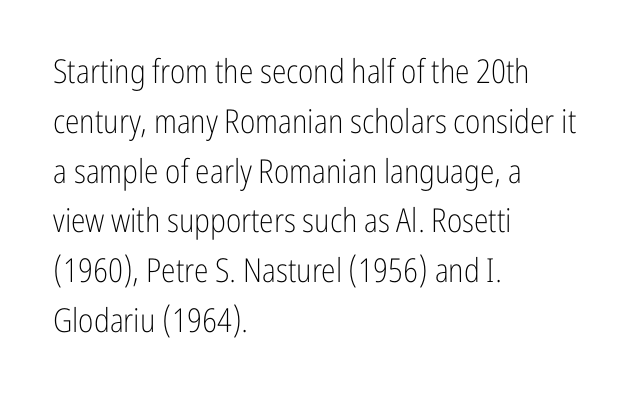
Honestly, the letter spacing is just normal — you wouldn't notice it. In terms of posture, this sample is upright. No letter is thick-stroked: the sample isn't bold. A clean baseline with only descenders dipping below it. The lines are quadded left. Check where the strokes stop: nothing finishes them off — pure sans.
